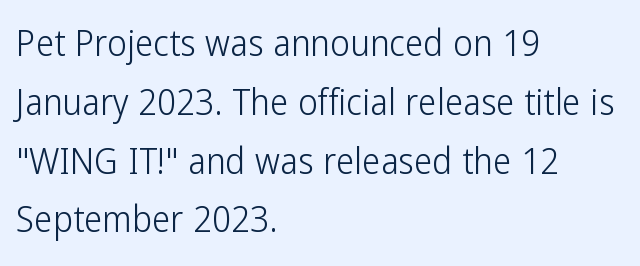
Q: Is the text bold? A: No.
Q: Is the text italic (slanted)? A: No, it is upright.
Q: Is the typeface a serif or a sans-serif typeface? A: Sans-serif.
Q: Is the text underlined? A: No.
Q: How is the paragraph aligned? A: Left-aligned.
Q: Is the spacing between letters normal or unusually wide? A: Normal.
Q: Is the spacing between lines tight, normal or loose? A: Normal.
Q: Width (condensed, normal, or wide)? A: Condensed.
Q: Stroke contrast? A: Low.
Q: x-height? A: Medium.
Q: Monospaced? A: No.
